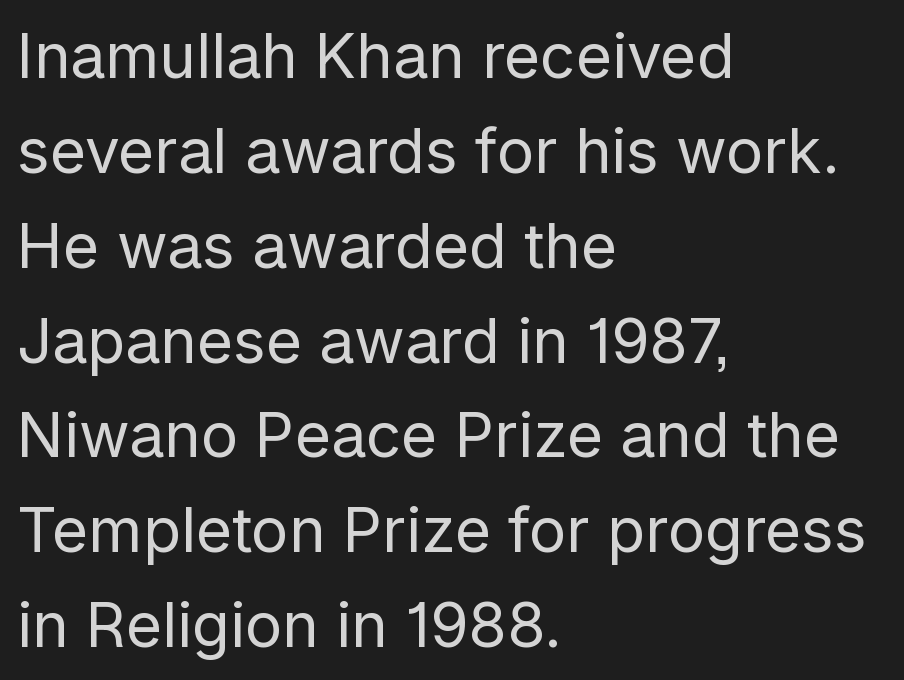
The image shows 62 px regular-weight sans-serif type, upright; set left-aligned, normal line spacing (1.53x), normal letter spacing, not underlined; low stroke contrast and a medium x-height.
